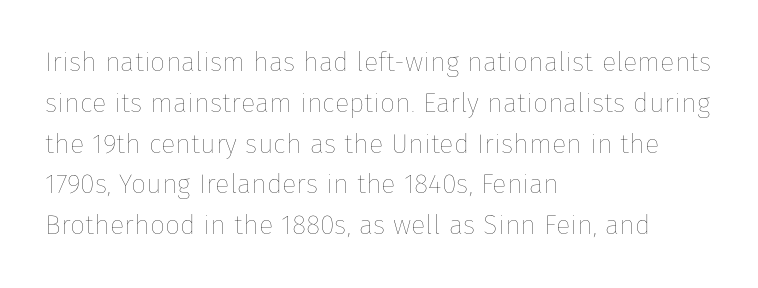
{"italic": "no", "bold": "no", "underline": "no", "align": "left", "line_spacing": "normal", "line_spacing_ratio": 1.51, "letter_spacing": "normal", "letter_spacing_em": 0.0, "glyph_px": 27}
